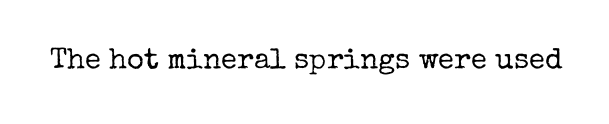
Q: Is the text bold? A: No.
Q: Is the text italic (slanted)? A: No, it is upright.
Q: Is the typeface a serif or a sans-serif typeface? A: Serif.
Q: Is the text underlined? A: No.
Q: Is the spacing between letters normal or unusually wide? A: Normal.
Q: Width (condensed, normal, or wide)? A: Normal.
Q: Stroke contrast? A: Low.
Q: x-height? A: Medium.
Q: Monospaced? A: No.
